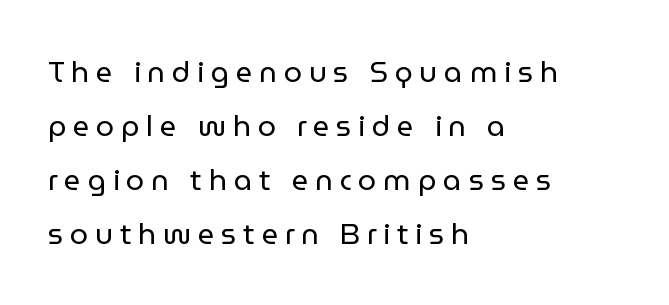
If you drew a ruler down the left edge, every line would touch it. You could only call the tracking loose — the letters float apart. You can tell from the bare stems that sans-serif type was used. No chunkiness to these letters — they're not bold. Think of a printed novel: that variable character pitch is what you see here.
